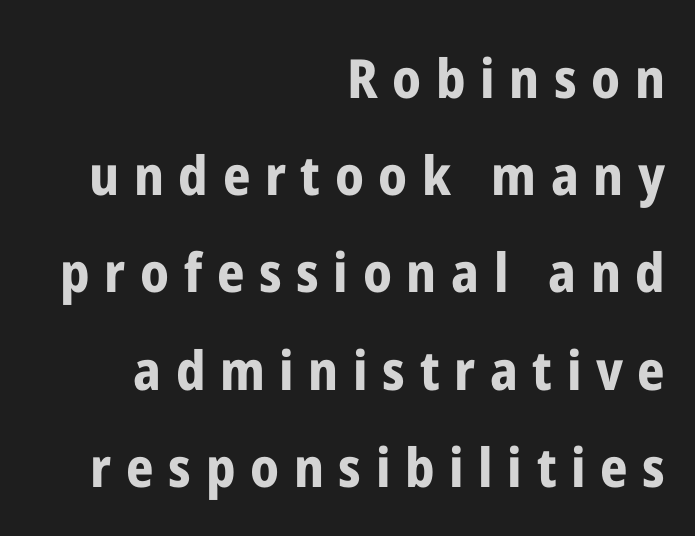
Between one letter and the next there's a generous, obvious gap. Weight check: bold — yes, fully. Layout note: lines flush right. This sample has the flowing, uneven cadence of proportional lettering. The text was rendered using a sans face with plain stroke endings. Posture: straight, roman, zero tilt.
